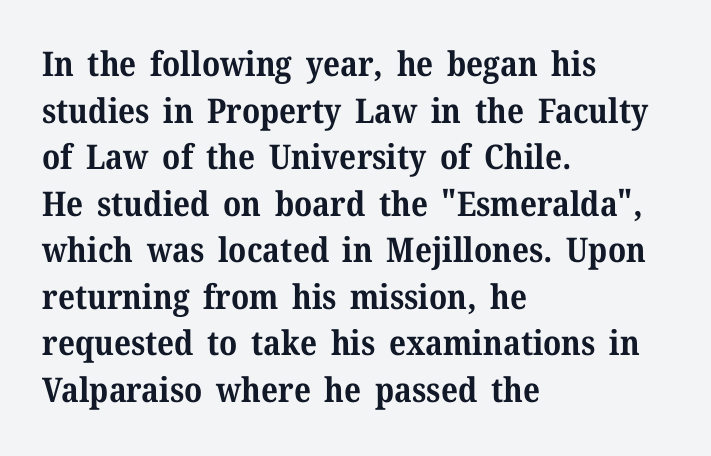
Q: Is the text bold? A: Yes.
Q: Is the text italic (slanted)? A: No, it is upright.
Q: Is the typeface a serif or a sans-serif typeface? A: Serif.
Q: Is the text underlined? A: No.
Q: How is the paragraph aligned? A: Left-aligned.
Q: Is the spacing between letters normal or unusually wide? A: Normal.
Q: Is the spacing between lines tight, normal or loose? A: Normal.
Q: Width (condensed, normal, or wide)? A: Normal.
Q: Stroke contrast? A: Medium.
Q: x-height? A: Medium.
Q: Monospaced? A: No.
